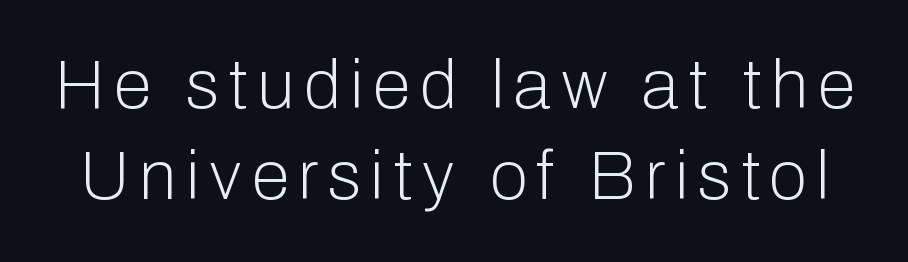
The face used here is a sans, in the tradition of grotesques and geometrics. This is roman type, the default non-slanted kind. Beneath every word, the page is bare. The characters are drawn with everyday or finer stroke widths. The rows are spaced the way most documents space them. You could not count columns in this text — the font is proportionally spaced.
